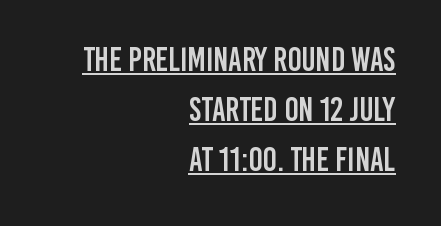
Q: Is the text italic (slanted)? A: No, it is upright.
Q: Is the typeface a serif or a sans-serif typeface? A: Sans-serif.
Q: Is the text underlined? A: Yes.
Q: How is the paragraph aligned? A: Right-aligned.
Q: Is the spacing between letters normal or unusually wide? A: Normal.
Q: Is the spacing between lines tight, normal or loose? A: Normal.
Q: Width (condensed, normal, or wide)? A: Condensed.
Q: Stroke contrast? A: Low.
Q: x-height? A: Large.
Q: Monospaced? A: No.
